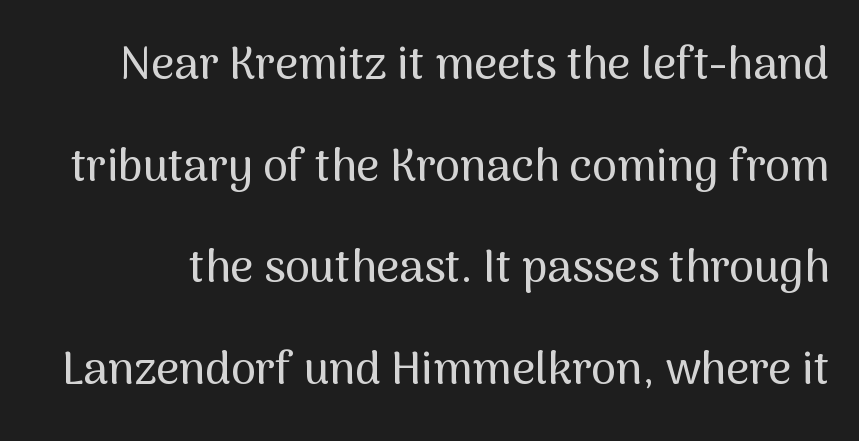
The image shows 45 px sans-serif type, upright; set loose line spacing (2.26x), normal letter spacing, not underlined; medium stroke contrast and a medium x-height.
